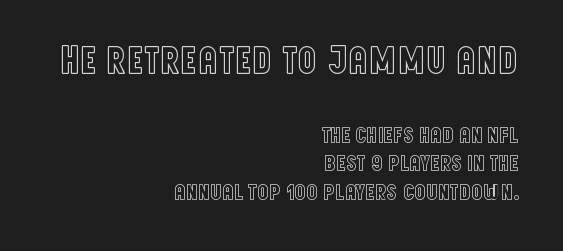
The image shows 39 px condensed type, upright; set right-aligned, normal line spacing (1.3x), normal letter spacing, not underlined; the first (top) block is 1.77x larger; a large x-height.
